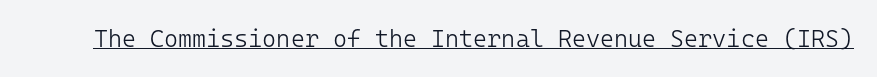
Underlined type. When letters stand straight like this, we call the style roman or upright. The line texture is even and compact thanks to regular tracking. The strokes carry an ordinary text weight at most.
